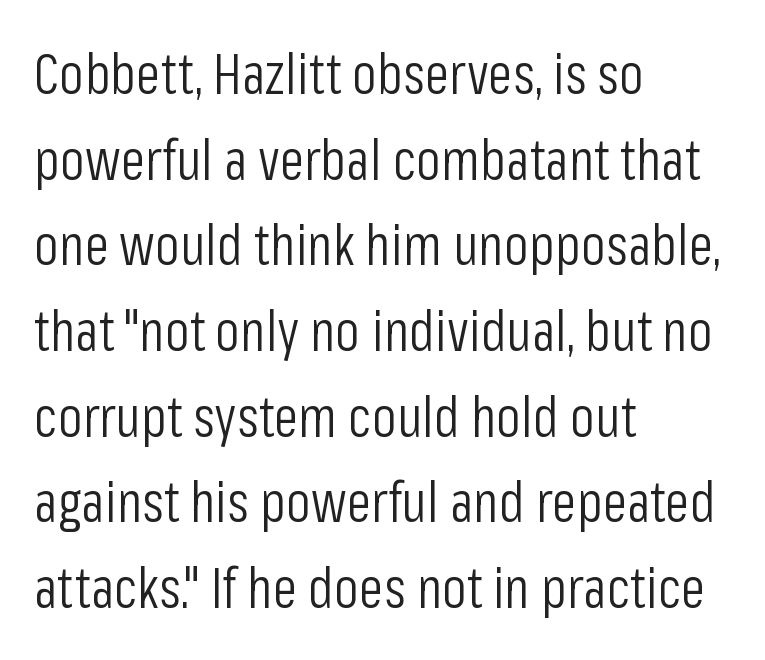
The image shows 56 px light, condensed sans-serif type, upright; set left-aligned, normal line spacing (1.53x), normal letter spacing, not underlined; low stroke contrast and a medium x-height.
